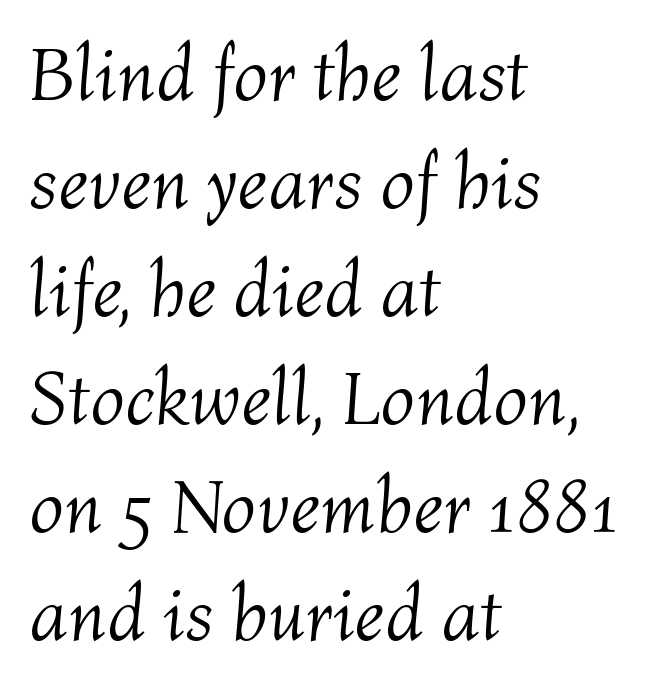
Q: Is the text bold? A: No.
Q: Is the text italic (slanted)? A: Yes, it leans right by about 4 degrees.
Q: Is the text underlined? A: No.
Q: How is the paragraph aligned? A: Left-aligned.
Q: Is the spacing between letters normal or unusually wide? A: Normal.
Q: Is the spacing between lines tight, normal or loose? A: Normal.
Q: Width (condensed, normal, or wide)? A: Normal.
Q: Stroke contrast? A: Medium.
Q: x-height? A: Medium.
Q: Monospaced? A: No.
